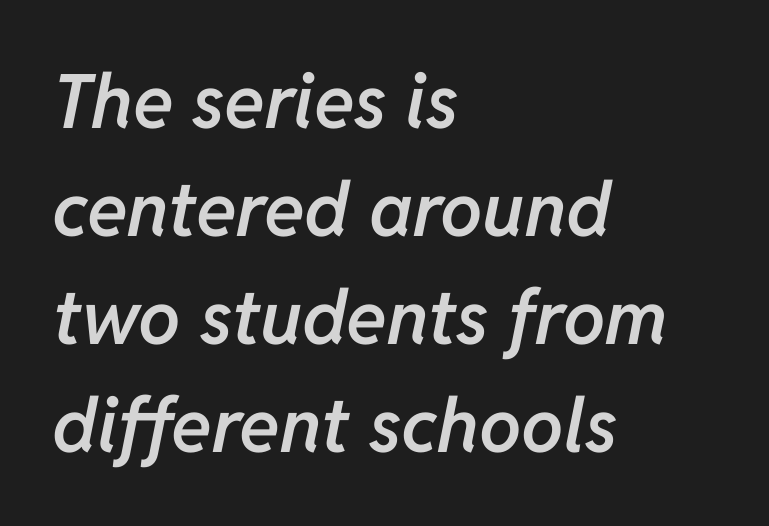
Q: Is the text bold? A: Semi-bold.
Q: Is the text italic (slanted)? A: Yes, it leans right by about 11 degrees.
Q: Is the text underlined? A: No.
Q: How is the paragraph aligned? A: Left-aligned.
Q: Is the spacing between letters normal or unusually wide? A: Normal.
Q: Is the spacing between lines tight, normal or loose? A: Normal.
Q: Width (condensed, normal, or wide)? A: Normal.
Q: Stroke contrast? A: Low.
Q: x-height? A: Medium.
Q: Monospaced? A: No.
